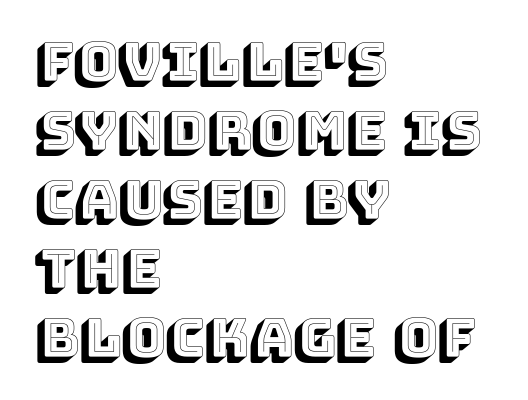
Q: Is the text italic (slanted)? A: No, it is upright.
Q: Is the text underlined? A: No.
Q: How is the paragraph aligned? A: Left-aligned.
Q: Is the spacing between letters normal or unusually wide? A: Normal.
Q: Is the spacing between lines tight, normal or loose? A: Normal.
Q: Width (condensed, normal, or wide)? A: Normal.
Q: x-height? A: Large.
Q: Monospaced? A: No.
